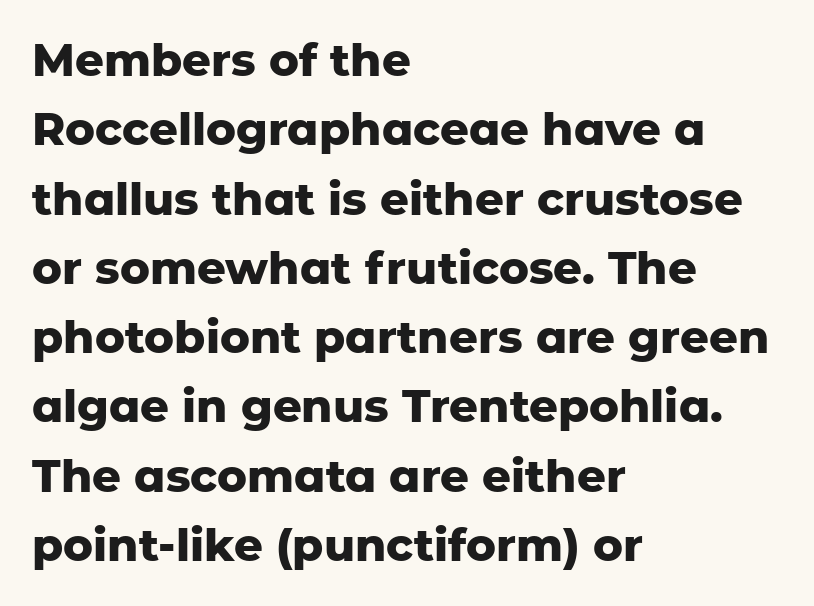
Q: Is the text bold? A: Yes.
Q: Is the text italic (slanted)? A: No, it is upright.
Q: Is the typeface a serif or a sans-serif typeface? A: Sans-serif.
Q: Is the text underlined? A: No.
Q: How is the paragraph aligned? A: Left-aligned.
Q: Is the spacing between letters normal or unusually wide? A: Normal.
Q: Is the spacing between lines tight, normal or loose? A: Normal.
Q: Width (condensed, normal, or wide)? A: Normal.
Q: Stroke contrast? A: Low.
Q: x-height? A: Medium.
Q: Monospaced? A: No.
